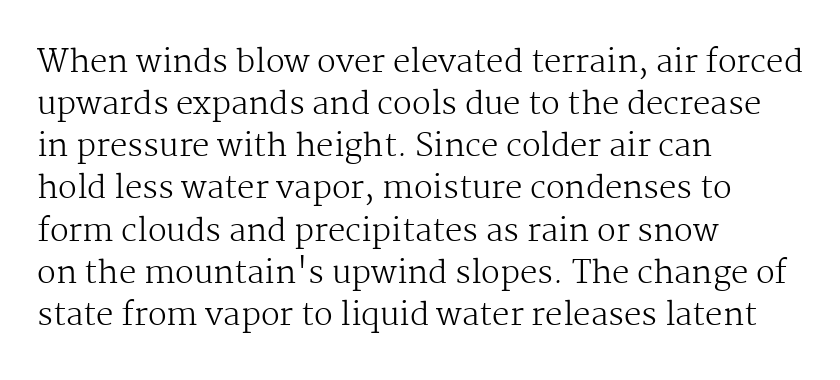
{"serif": "yes", "italic": "no", "bold": "no", "weight": "regular", "width": "normal", "stroke_contrast": "medium", "x_height": "medium", "monospaced": "no", "underline": "no", "align": "left", "line_spacing": "normal", "line_spacing_ratio": 1.36, "letter_spacing": "normal", "letter_spacing_em": 0.0, "glyph_px": 31}
